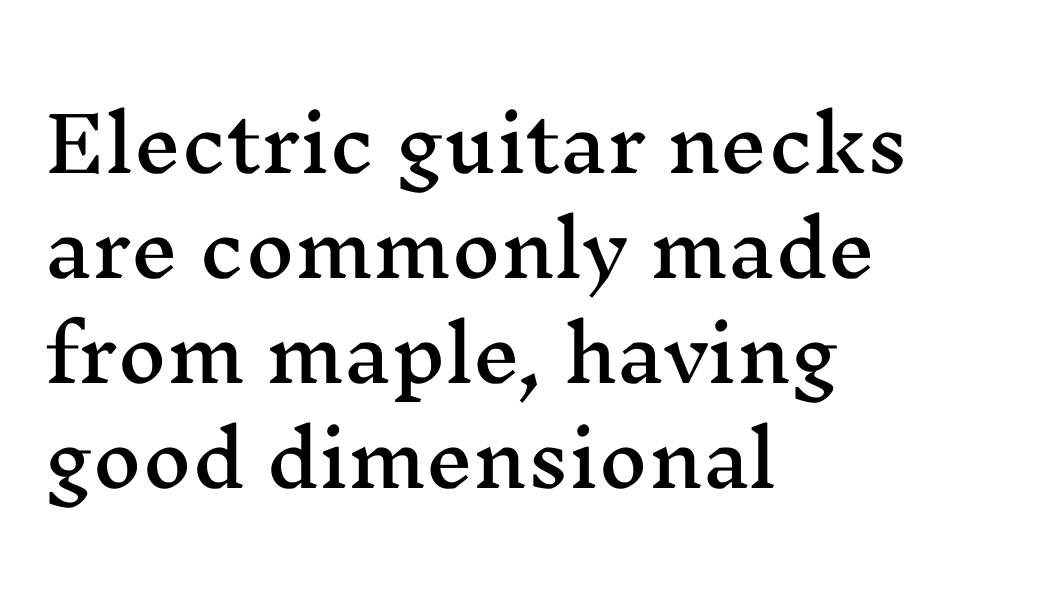
Q: Is the text italic (slanted)? A: No, it is upright.
Q: Is the typeface a serif or a sans-serif typeface? A: Serif.
Q: Is the text underlined? A: No.
Q: How is the paragraph aligned? A: Left-aligned.
Q: Is the spacing between letters normal or unusually wide? A: Normal.
Q: Is the spacing between lines tight, normal or loose? A: Normal.
Q: Width (condensed, normal, or wide)? A: Wide.
Q: Stroke contrast? A: Medium.
Q: x-height? A: Medium.
Q: Monospaced? A: No.
